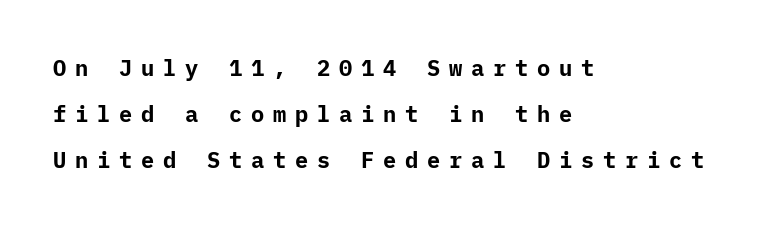
The image shows 22 px bold type, upright; set left-aligned, loose line spacing (2.1x), unusually wide letter spacing (+0.4 em), not underlined.
